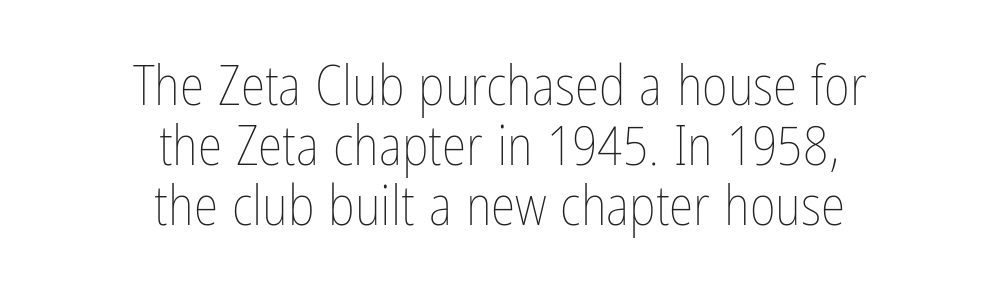
The image shows 56 px thin, condensed type, upright; set centered, tight line spacing (1.07x), normal letter spacing, not underlined; low stroke contrast and a medium x-height.
